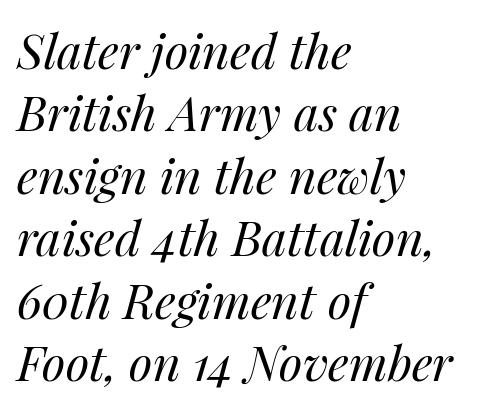
The image shows 48 px regular-weight type, italic (leaning right); set left-aligned, normal line spacing (1.3x), normal letter spacing, not underlined; medium stroke contrast and a medium x-height.
